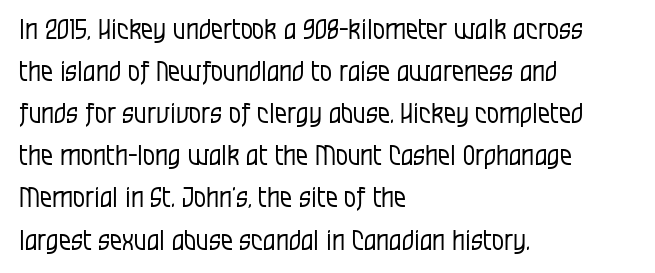
{"italic": "no", "bold": "no", "underline": "no", "align": "left", "line_spacing": "normal", "line_spacing_ratio": 1.56, "letter_spacing": "normal", "letter_spacing_em": 0.0, "glyph_px": 27}
